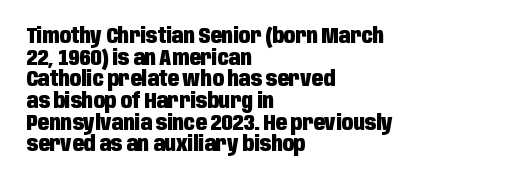
The image shows 21 px bold type, upright; set left-aligned, tight line spacing (1.03x), normal letter spacing, not underlined.
